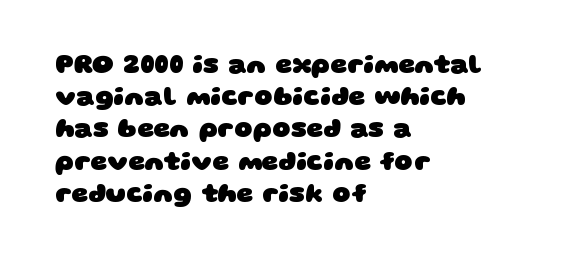
Q: Is the text bold? A: Yes.
Q: Is the text underlined? A: No.
Q: How is the paragraph aligned? A: Left-aligned.
Q: Is the spacing between letters normal or unusually wide? A: Normal.
